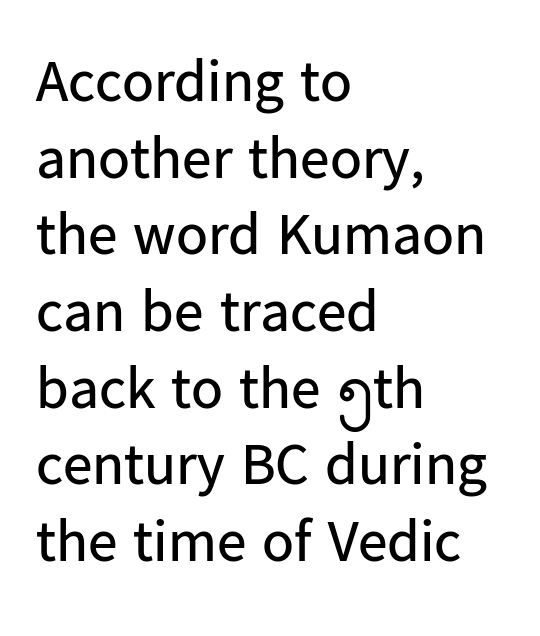
Q: Is the text bold? A: No.
Q: Is the text italic (slanted)? A: No, it is upright.
Q: Is the typeface a serif or a sans-serif typeface? A: Sans-serif.
Q: Is the text underlined? A: No.
Q: How is the paragraph aligned? A: Left-aligned.
Q: Is the spacing between letters normal or unusually wide? A: Normal.
Q: Is the spacing between lines tight, normal or loose? A: Normal.
Q: Width (condensed, normal, or wide)? A: Normal.
Q: Stroke contrast? A: Low.
Q: x-height? A: Medium.
Q: Monospaced? A: No.
